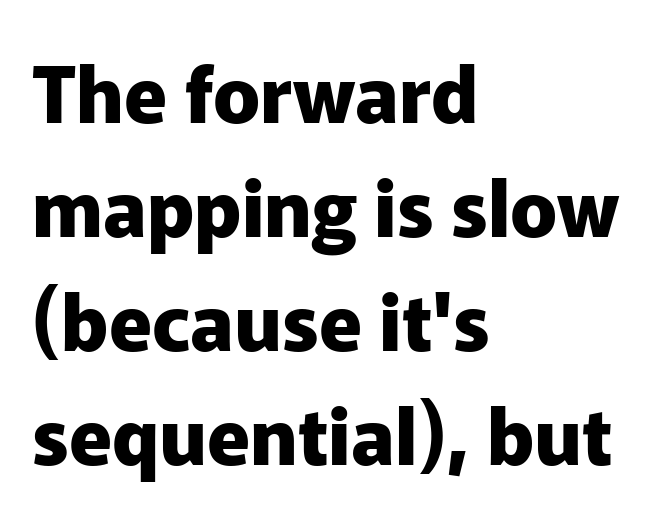
Q: Is the text bold? A: Yes.
Q: Is the text italic (slanted)? A: No, it is upright.
Q: Is the typeface a serif or a sans-serif typeface? A: Sans-serif.
Q: Is the text underlined? A: No.
Q: How is the paragraph aligned? A: Left-aligned.
Q: Is the spacing between letters normal or unusually wide? A: Normal.
Q: Is the spacing between lines tight, normal or loose? A: Normal.
Q: Width (condensed, normal, or wide)? A: Normal.
Q: Stroke contrast? A: Low.
Q: x-height? A: Medium.
Q: Monospaced? A: No.
